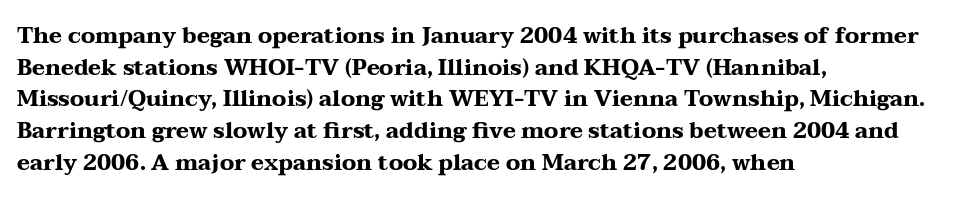
Q: Is the text bold? A: Yes.
Q: Is the text italic (slanted)? A: No, it is upright.
Q: Is the text underlined? A: No.
Q: How is the paragraph aligned? A: Left-aligned.
Q: Is the spacing between letters normal or unusually wide? A: Normal.
Q: Is the spacing between lines tight, normal or loose? A: Normal.
